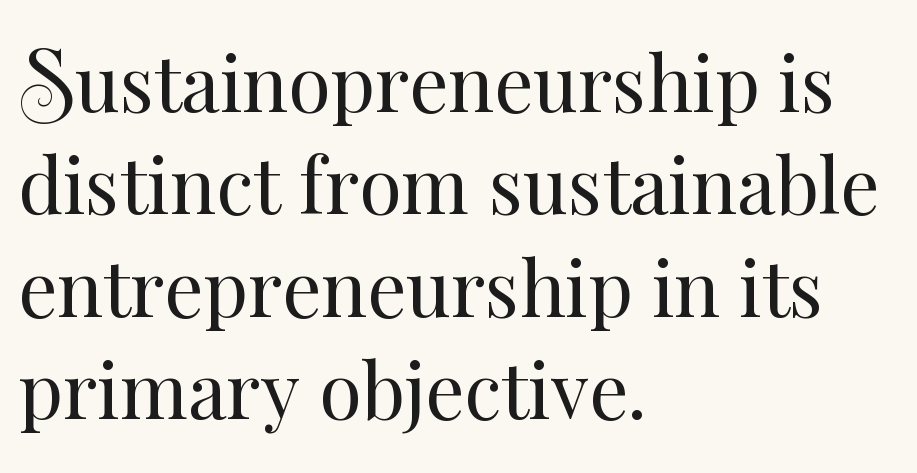
Q: Is the text bold? A: No.
Q: Is the text italic (slanted)? A: No, it is upright.
Q: Is the text underlined? A: No.
Q: How is the paragraph aligned? A: Left-aligned.
Q: Is the spacing between letters normal or unusually wide? A: Normal.
Q: Is the spacing between lines tight, normal or loose? A: Normal.
Q: Width (condensed, normal, or wide)? A: Normal.
Q: Stroke contrast? A: Medium.
Q: x-height? A: Small.
Q: Monospaced? A: No.
